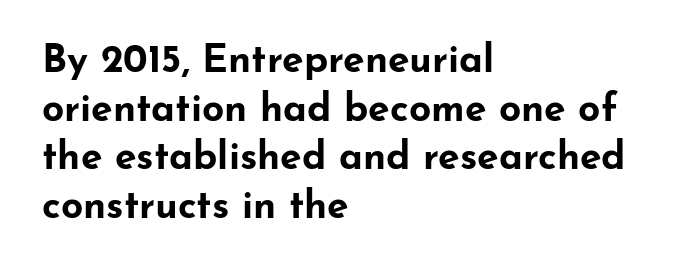
{"serif": "no", "italic": "no", "bold": "yes", "weight": "bold", "width": "wide", "stroke_contrast": "low", "x_height": "small", "monospaced": "no", "underline": "no", "align": "left", "line_spacing": "normal", "line_spacing_ratio": 1.25, "letter_spacing": "normal", "letter_spacing_em": 0.0, "glyph_px": 39}
